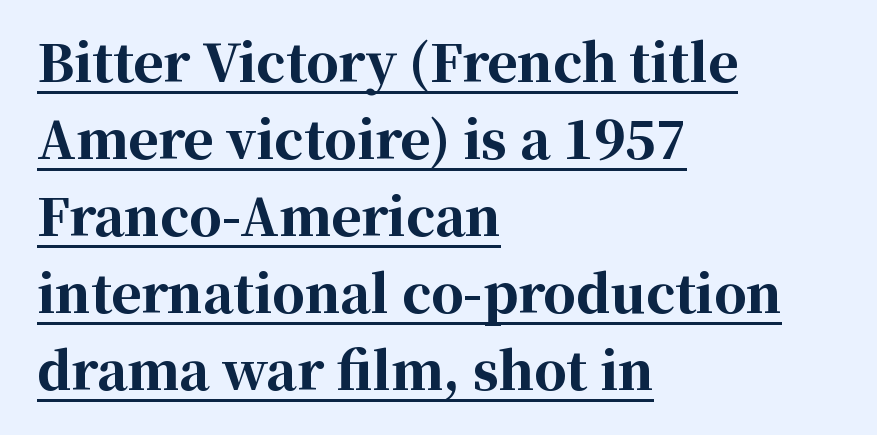
{"serif": "yes", "italic": "no", "bold": "yes", "weight": "bold", "width": "normal", "stroke_contrast": "high", "x_height": "medium", "monospaced": "no", "underline": "yes", "align": "left", "line_spacing": "normal", "line_spacing_ratio": 1.51, "letter_spacing": "normal", "letter_spacing_em": 0.0, "glyph_px": 51}
